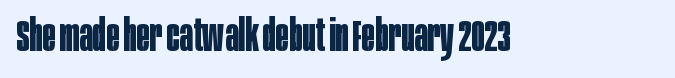
Spacing verdict: proportional, widths tailored to each character. Notice how the stems are strictly vertical — no italics here. On the weight axis this lands at bold, roughly 700. Between one letter and the next there's only the usual sliver of space.
